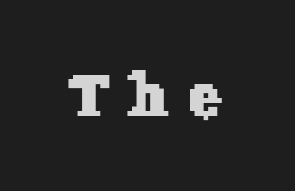
Do the characters align in a grid? No, the font is proportional. The type is letterspaced generously, with wide tracking. This is serif lettering, the kind often seen in printed books. Check under the words: just untouched page.
